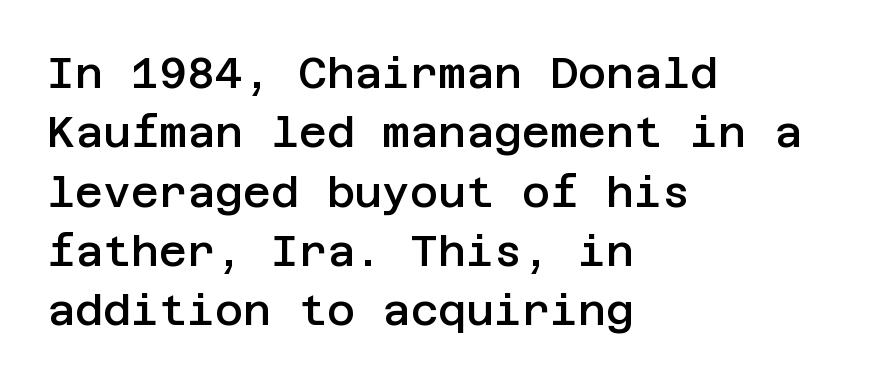
Q: Is the text bold? A: Semi-bold.
Q: Is the text italic (slanted)? A: No, it is upright.
Q: Is the typeface a serif or a sans-serif typeface? A: Sans-serif.
Q: Is the text underlined? A: No.
Q: How is the paragraph aligned? A: Left-aligned.
Q: Is the spacing between letters normal or unusually wide? A: Normal.
Q: Is the spacing between lines tight, normal or loose? A: Normal.
Q: Width (condensed, normal, or wide)? A: Normal.
Q: Stroke contrast? A: Low.
Q: x-height? A: Large.
